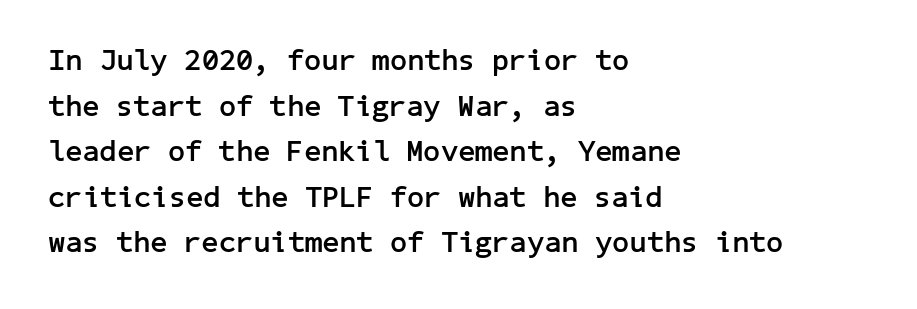
Lines of text with bare space underneath. The rendering uses a moderate line-height, typical for paragraphs. These lines keep a tight, regular rhythm from letter to letter. These lines carry a lot of weight — the face is fully bold. Upright lettering throughout.
